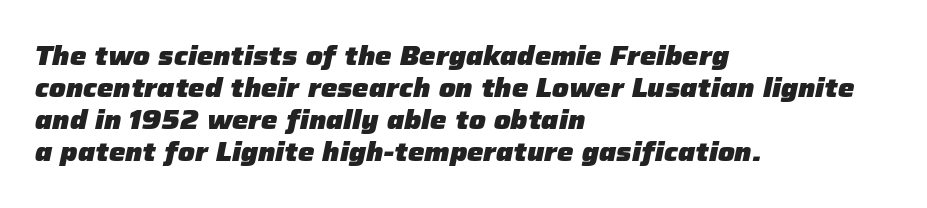
The image shows 26 px bold type, italic (leaning right); set left-aligned, line spacing 1.23x, normal letter spacing, not underlined.
